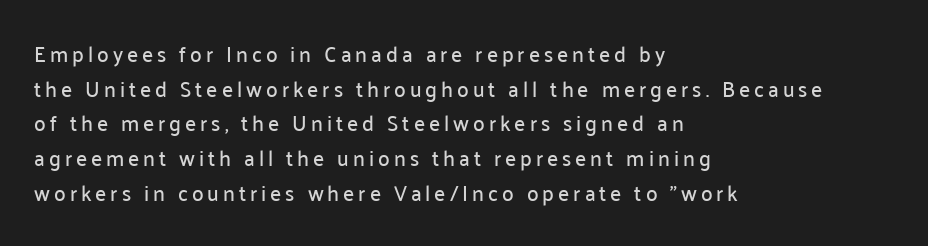
Q: Is the text italic (slanted)? A: No, it is upright.
Q: Is the text underlined? A: No.
Q: How is the paragraph aligned? A: Left-aligned.
Q: Is the spacing between lines tight, normal or loose? A: Normal.
